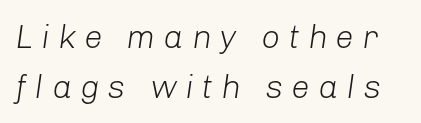
No heavy texture on the line: the type isn't bold. Italic: yes, the glyphs are oblique. The gaps between neighbouring characters are conspicuously large. The zone under the glyphs is completely vacant. The rows are spaced the way most documents space them.
